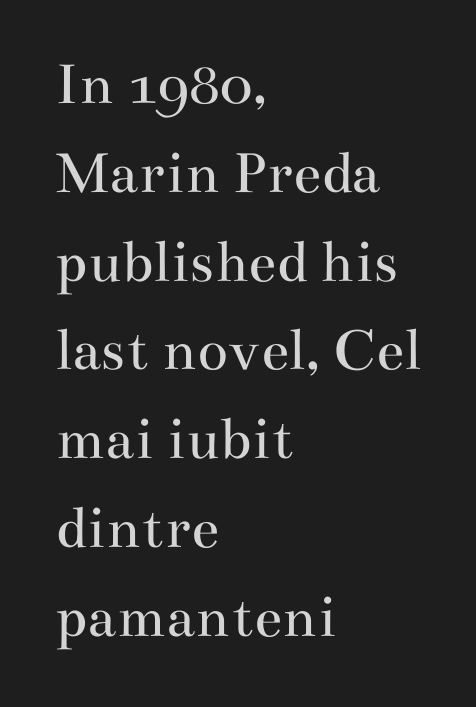
Proportional: the letters do not fall into vertical columns. Tall strokes in this sample are plumb rather than angled. The cut favours lightness, reaching ordinary text weight at its darkest. Is the letter spacing exaggerated? No — it looks like the ordinary default.
